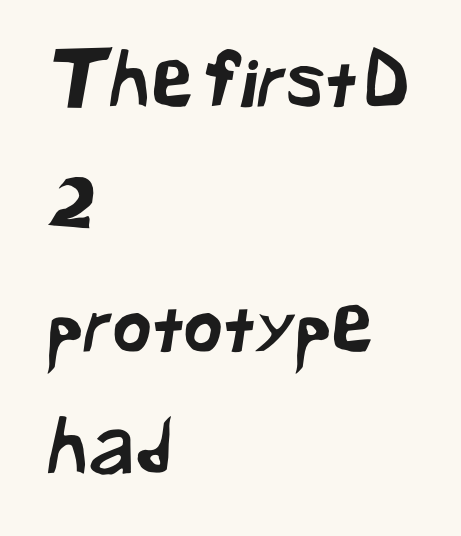
The image shows 77 px sans-serif type; set left-aligned, normal line spacing (1.59x), normal letter spacing, not underlined; low stroke contrast and a medium x-height.
